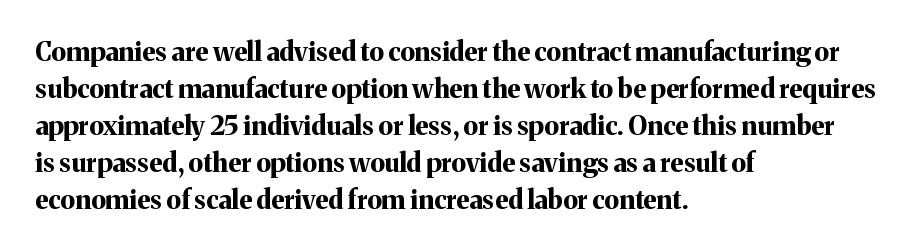
The image shows 26 px bold type, upright; set left-aligned, normal line spacing (1.42x), normal letter spacing, not underlined.
